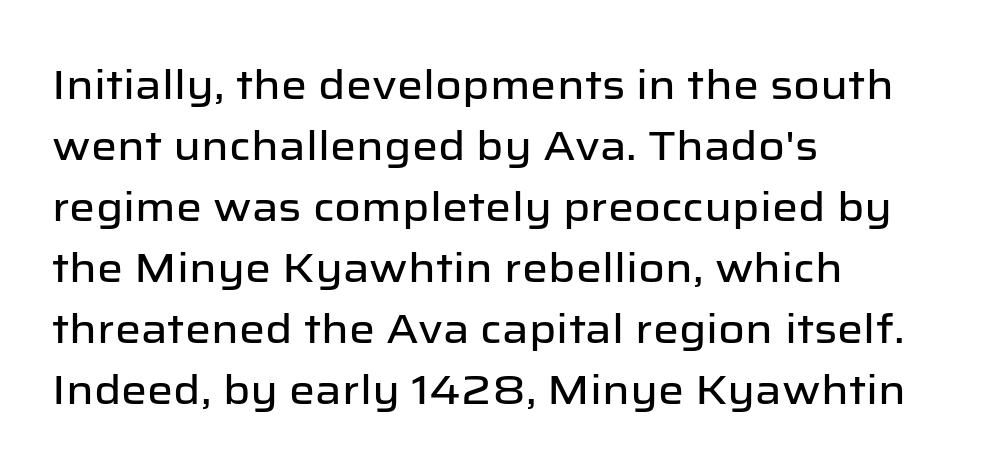
{"serif": "no", "italic": "no", "width": "normal", "stroke_contrast": "low", "x_height": "medium", "monospaced": "no", "underline": "no", "align": "left", "line_spacing": "normal", "line_spacing_ratio": 1.49, "letter_spacing": "normal", "letter_spacing_em": 0.0, "glyph_px": 41}
